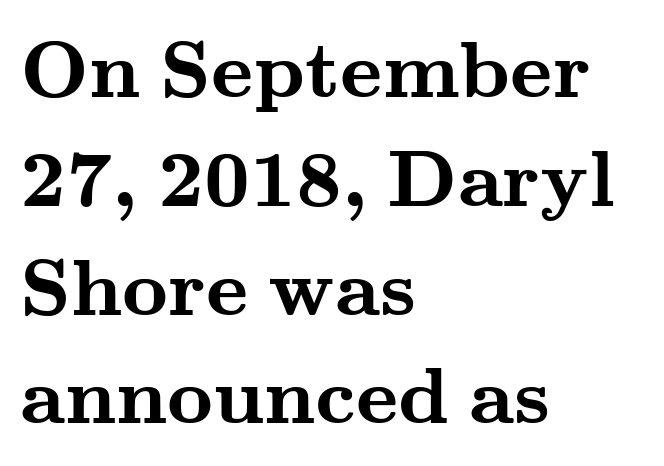
The image shows 80 px semibold, wide serif type, upright; set left-aligned, normal line spacing (1.36x), normal letter spacing, not underlined; medium stroke contrast and a small x-height.
